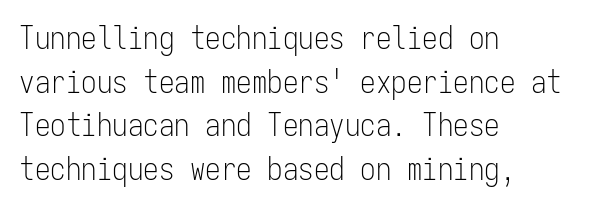
Q: Is the text bold? A: No.
Q: Is the text italic (slanted)? A: No, it is upright.
Q: Is the typeface a serif or a sans-serif typeface? A: Sans-serif.
Q: Is the text underlined? A: No.
Q: How is the paragraph aligned? A: Left-aligned.
Q: Is the spacing between letters normal or unusually wide? A: Normal.
Q: Is the spacing between lines tight, normal or loose? A: Normal.
Q: Width (condensed, normal, or wide)? A: Condensed.
Q: Stroke contrast? A: Low.
Q: x-height? A: Medium.
Q: Monospaced? A: Yes.
